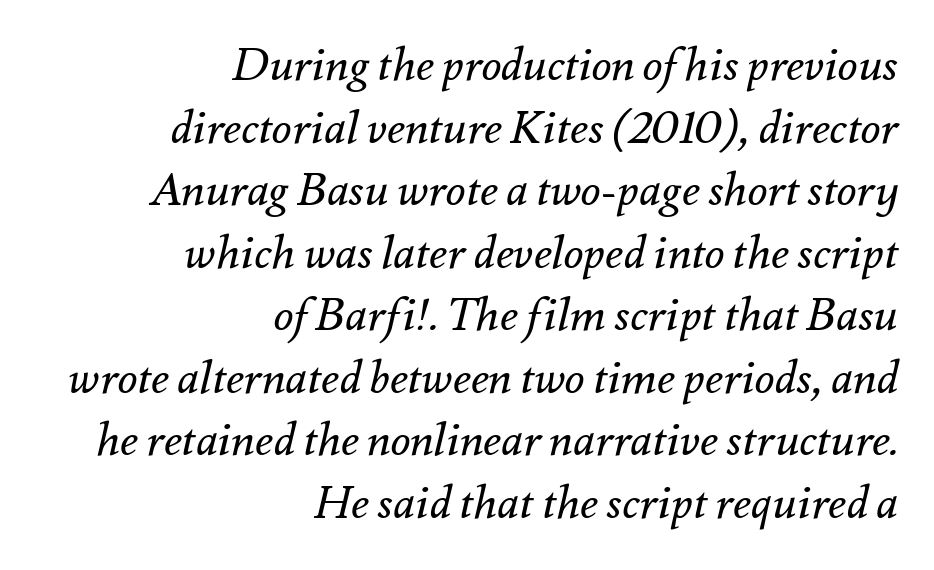
Q: Is the text bold? A: No.
Q: Is the text italic (slanted)? A: Yes, it leans right by about 12 degrees.
Q: Is the text underlined? A: No.
Q: How is the paragraph aligned? A: Right-aligned.
Q: Is the spacing between letters normal or unusually wide? A: Normal.
Q: Is the spacing between lines tight, normal or loose? A: Normal.
Q: Width (condensed, normal, or wide)? A: Normal.
Q: Stroke contrast? A: Medium.
Q: x-height? A: Small.
Q: Monospaced? A: No.
